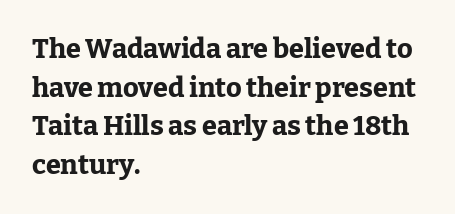
The image shows 27 px bold type, upright; set left-aligned, normal line spacing (1.43x), normal letter spacing, not underlined.
